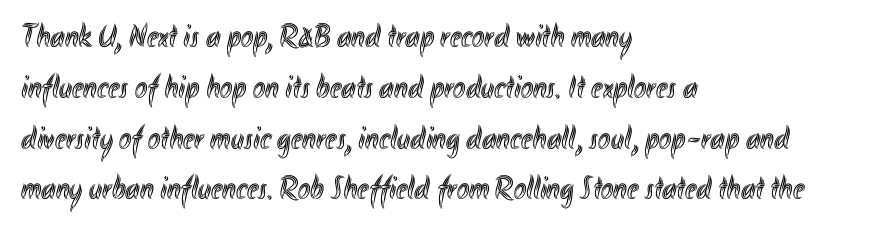
{"width": "condensed", "x_height": "small", "monospaced": "no", "underline": "no", "align": "left", "line_spacing": "normal", "line_spacing_ratio": 1.54, "letter_spacing": "normal", "letter_spacing_em": 0.0, "glyph_px": 33}
